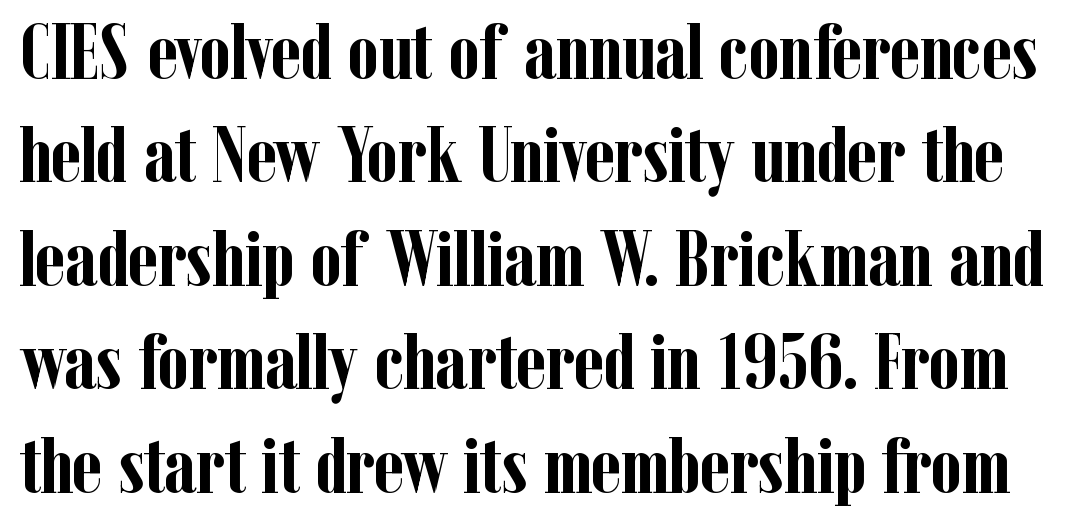
{"serif": "yes", "italic": "no", "bold": "yes", "weight": "semibold", "width": "condensed", "stroke_contrast": "low", "x_height": "medium", "monospaced": "no", "underline": "no", "line_spacing": "normal", "line_spacing_ratio": 1.31, "letter_spacing": "normal", "letter_spacing_em": 0.0, "glyph_px": 79}
